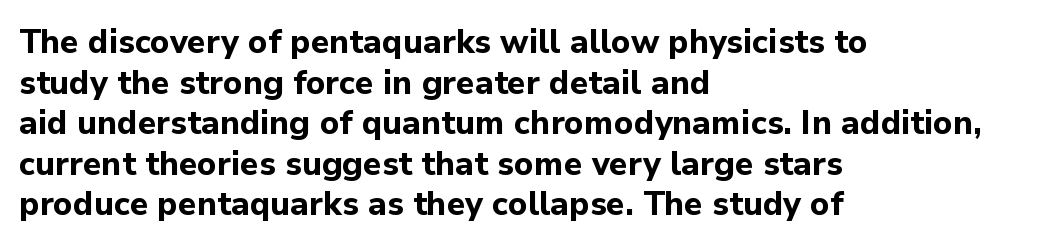
{"serif": "no", "italic": "no", "bold": "yes", "weight": "bold", "width": "normal", "stroke_contrast": "low", "x_height": "medium", "monospaced": "no", "underline": "no", "align": "left", "line_spacing_ratio": 1.23, "letter_spacing": "normal", "letter_spacing_em": 0.0, "glyph_px": 33}
